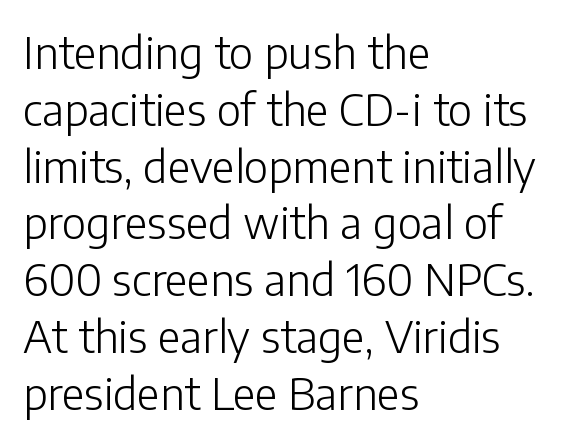
Q: Is the text bold? A: No.
Q: Is the text italic (slanted)? A: No, it is upright.
Q: Is the typeface a serif or a sans-serif typeface? A: Sans-serif.
Q: Is the text underlined? A: No.
Q: How is the paragraph aligned? A: Left-aligned.
Q: Is the spacing between letters normal or unusually wide? A: Normal.
Q: Is the spacing between lines tight, normal or loose? A: Normal.
Q: Width (condensed, normal, or wide)? A: Normal.
Q: Stroke contrast? A: Low.
Q: x-height? A: Medium.
Q: Monospaced? A: No.
